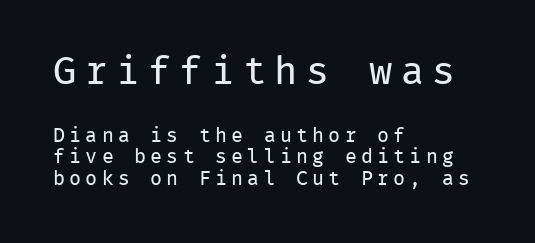
Q: Is the text bold? A: No.
Q: Is the text italic (slanted)? A: No, it is upright.
Q: Is the typeface a serif or a sans-serif typeface? A: Sans-serif.
Q: Is the text underlined? A: No.
Q: How is the paragraph aligned? A: Left-aligned.
Q: Is the spacing between letters normal or unusually wide? A: Unusually wide.
Q: Is the spacing between lines tight, normal or loose? A: Tight.
Q: Which block of text is set in a larger size, the first (top) or the second (bottom)? A: The first (top) one.
Q: Width (condensed, normal, or wide)? A: Normal.
Q: Stroke contrast? A: Low.
Q: x-height? A: Medium.
Q: Monospaced? A: Yes.
